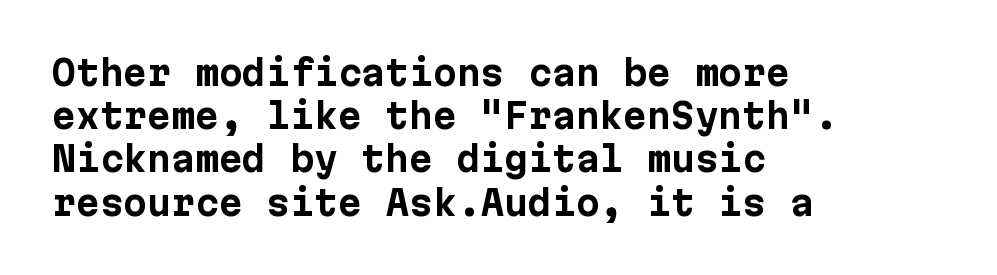
Q: Is the text bold? A: Yes.
Q: Is the text italic (slanted)? A: No, it is upright.
Q: Is the typeface a serif or a sans-serif typeface? A: Sans-serif.
Q: Is the text underlined? A: No.
Q: How is the paragraph aligned? A: Left-aligned.
Q: Is the spacing between letters normal or unusually wide? A: Normal.
Q: Is the spacing between lines tight, normal or loose? A: Normal.
Q: Width (condensed, normal, or wide)? A: Normal.
Q: Stroke contrast? A: Low.
Q: x-height? A: Medium.
